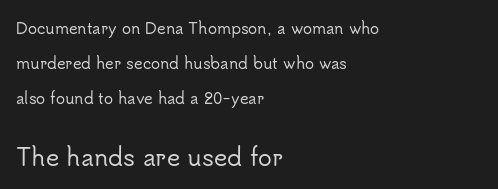
Character size in the trailing block exceeds that of the leading block. Layout note: lines flush left. Here the glyphs are tracked normally, forming tight word shapes. Is there any slant? The stems are plumb.
